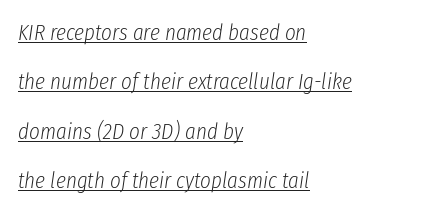
The passage shown leans; its letterforms are oblique. Vertical stems look standard width or narrower in stroke. Loosely led — the rows are spread out. The specimen includes a rule beneath the text block's lines. The lines are quadded left. Letter spacing: default.
